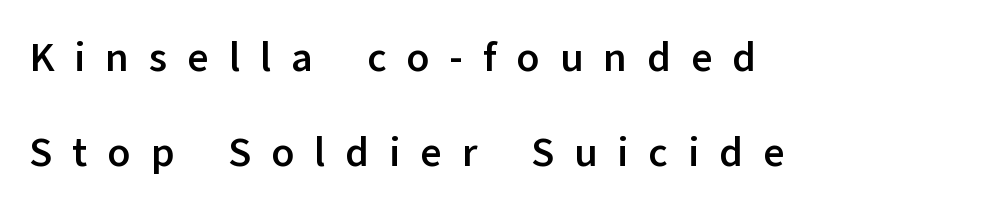
{"serif": "no", "italic": "no", "bold": "yes", "weight": "semibold", "width": "normal", "stroke_contrast": "low", "x_height": "medium", "monospaced": "no", "underline": "no", "align": "left", "line_spacing": "loose", "line_spacing_ratio": 2.32, "letter_spacing": "wide", "letter_spacing_em": 0.49, "glyph_px": 41}
